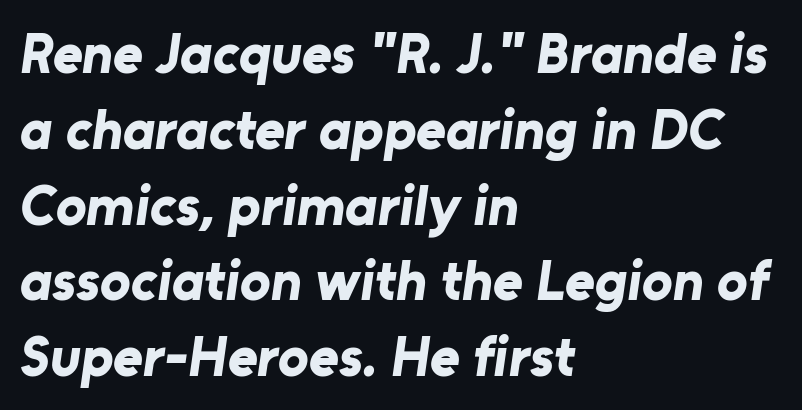
{"serif": "no", "bold": "yes", "weight": "bold", "width": "normal", "stroke_contrast": "low", "x_height": "medium", "monospaced": "no", "underline": "no", "align": "left", "line_spacing": "normal", "line_spacing_ratio": 1.33, "letter_spacing": "normal", "letter_spacing_em": 0.0, "glyph_px": 57}
